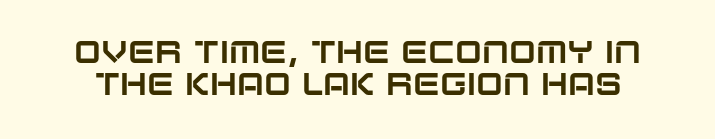
The image shows 32 px sans-serif type, upright; set tight line spacing (1.0x), normal letter spacing, not underlined; low stroke contrast and a large x-height.
